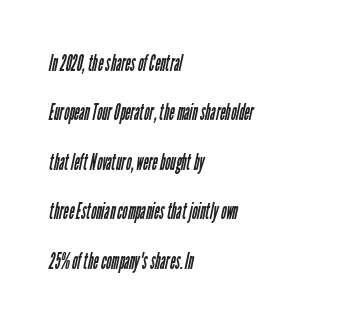
{"bold": "no", "underline": "no", "align": "left", "line_spacing": "loose", "line_spacing_ratio": 2.15, "letter_spacing": "normal", "letter_spacing_em": 0.0, "glyph_px": 23}
